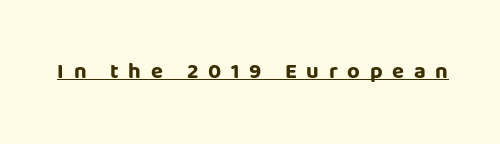
Q: Is the text bold? A: Yes.
Q: Is the text italic (slanted)? A: No, it is upright.
Q: Is the text underlined? A: Yes.
Q: Is the spacing between letters normal or unusually wide? A: Unusually wide.
